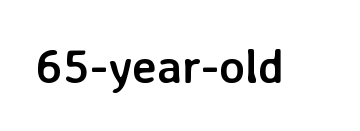
{"serif": "no", "italic": "no", "bold": "yes", "weight": "semibold", "width": "normal", "stroke_contrast": "low", "x_height": "medium", "monospaced": "no", "underline": "no", "letter_spacing": "normal", "letter_spacing_em": 0.0, "glyph_px": 47}
